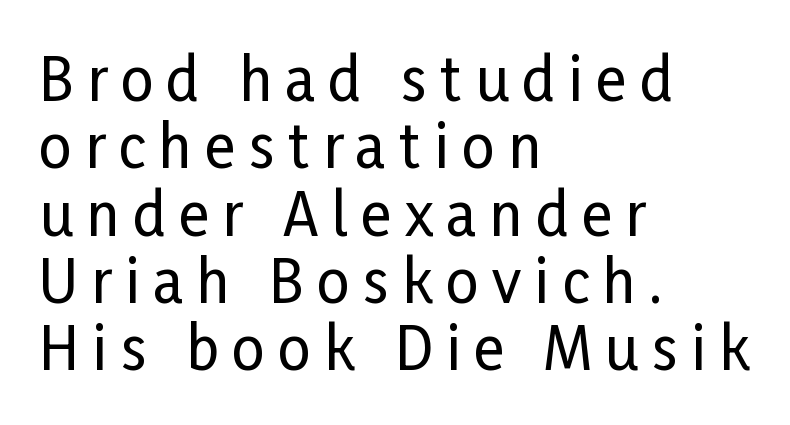
{"serif": "no", "italic": "no", "width": "condensed", "stroke_contrast": "low", "x_height": "medium", "monospaced": "no", "underline": "no", "align": "left", "line_spacing_ratio": 1.16, "letter_spacing": "wide", "letter_spacing_em": 0.23, "glyph_px": 58}
